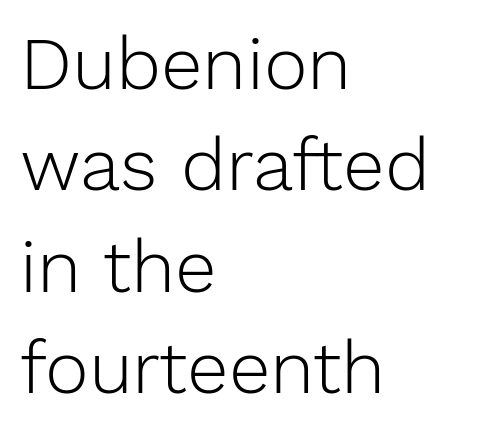
{"serif": "no", "italic": "no", "bold": "no", "weight": "light", "width": "normal", "stroke_contrast": "low", "x_height": "medium", "monospaced": "no", "underline": "no", "align": "left", "line_spacing": "normal", "line_spacing_ratio": 1.37, "letter_spacing": "normal", "letter_spacing_em": 0.0, "glyph_px": 74}
